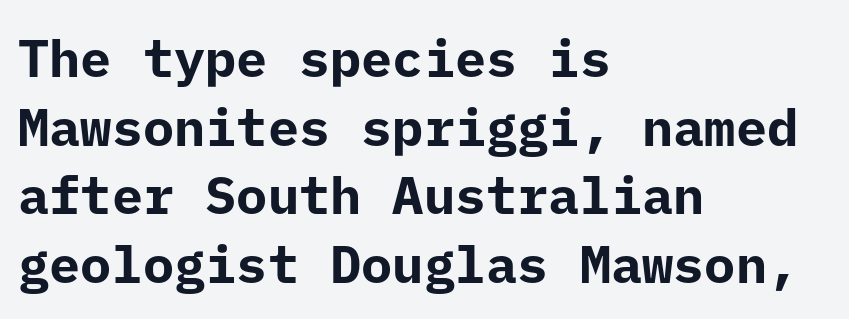
Q: Is the text bold? A: Yes.
Q: Is the text italic (slanted)? A: No, it is upright.
Q: Is the typeface a serif or a sans-serif typeface? A: Sans-serif.
Q: Is the text underlined? A: No.
Q: How is the paragraph aligned? A: Left-aligned.
Q: Is the spacing between letters normal or unusually wide? A: Normal.
Q: Is the spacing between lines tight, normal or loose? A: Normal.
Q: Width (condensed, normal, or wide)? A: Normal.
Q: Stroke contrast? A: Low.
Q: x-height? A: Medium.
